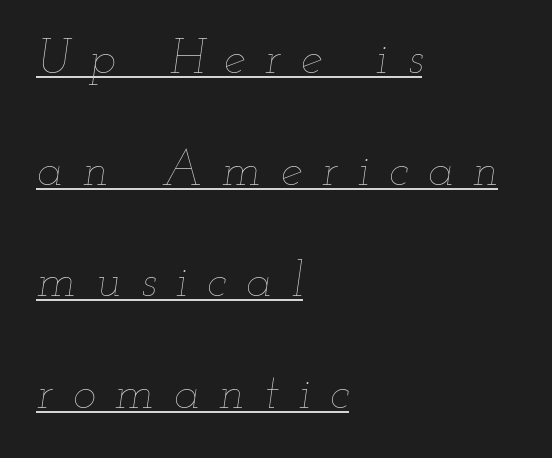
{"italic": "yes", "lean": "right", "slant_degrees": 12, "bold": "no", "weight": "thin", "width": "wide", "stroke_contrast": "low", "x_height": "small", "monospaced": "no", "underline": "yes", "align": "left", "line_spacing": "loose", "line_spacing_ratio": 2.28, "letter_spacing": "wide", "letter_spacing_em": 0.4, "glyph_px": 49}
